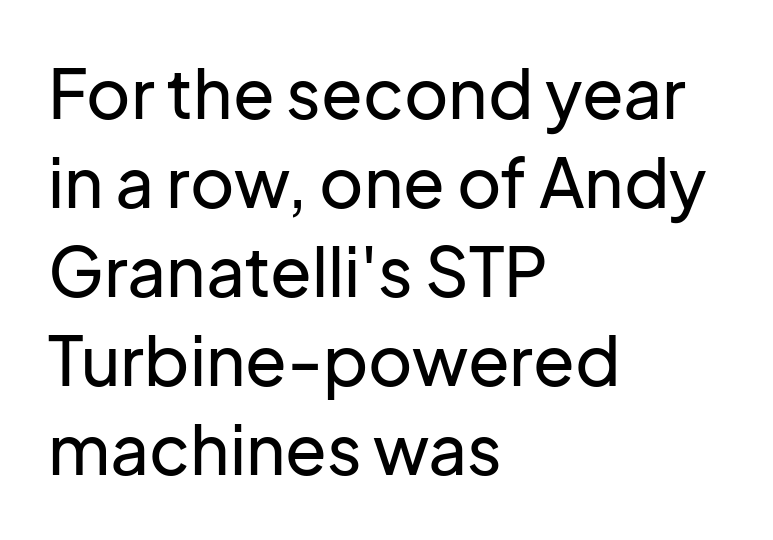
Teacher's note: observe the even left margin — that is flush-left alignment. The area under the type is left untouched. Does extra space separate the letters? No, they use regular spacing. The letters advance in unequal steps, a hallmark of proportional type.
